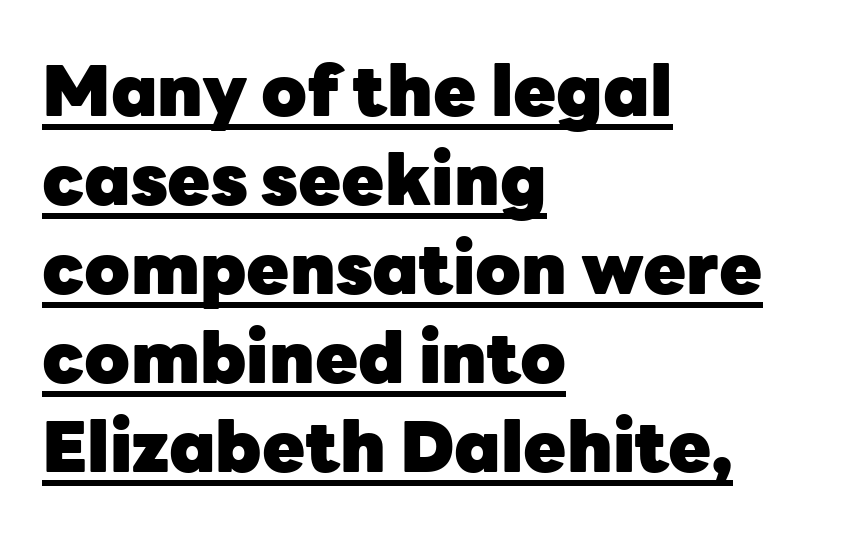
Q: Is the text bold? A: Yes.
Q: Is the text italic (slanted)? A: No, it is upright.
Q: Is the typeface a serif or a sans-serif typeface? A: Sans-serif.
Q: Is the text underlined? A: Yes.
Q: How is the paragraph aligned? A: Left-aligned.
Q: Is the spacing between letters normal or unusually wide? A: Normal.
Q: Is the spacing between lines tight, normal or loose? A: Normal.
Q: Width (condensed, normal, or wide)? A: Normal.
Q: Stroke contrast? A: Low.
Q: x-height? A: Medium.
Q: Monospaced? A: No.
